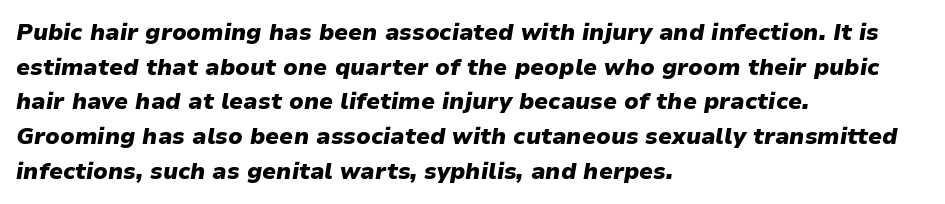
{"italic": "yes", "lean": "right", "slant_degrees": 9, "bold": "yes", "underline": "no", "align": "left", "line_spacing": "normal", "line_spacing_ratio": 1.51, "letter_spacing": "normal", "letter_spacing_em": 0.0, "glyph_px": 23}
